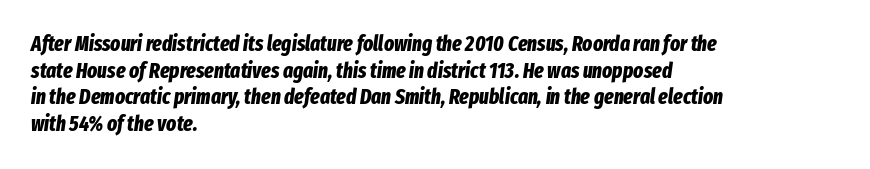
{"italic": "yes", "lean": "right", "slant_degrees": 8, "bold": "yes", "underline": "no", "align": "left", "line_spacing": "normal", "line_spacing_ratio": 1.27, "letter_spacing": "normal", "letter_spacing_em": 0.0, "glyph_px": 21}
